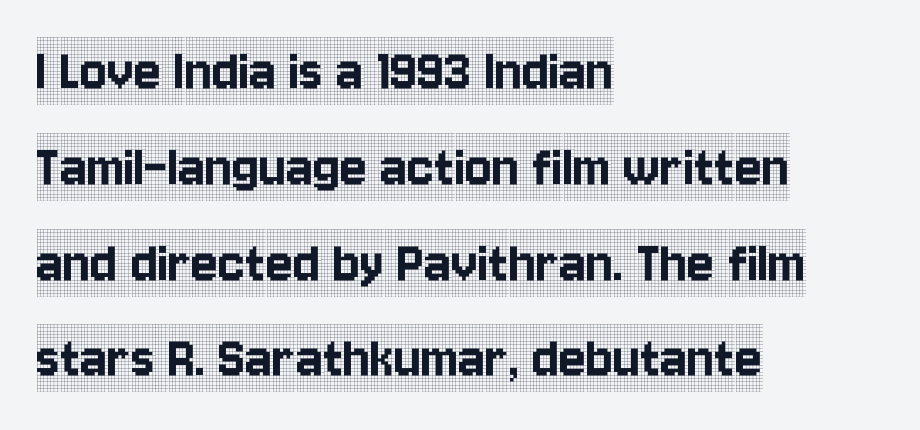
Proportional: the letters do not fall into vertical columns. Ascenders rise straight up at ninety degrees. Quick note: underline off. The lines sit at an ordinary, default distance from one another. Line starts are locked; line ends wander. Short note: letters normally spaced.
